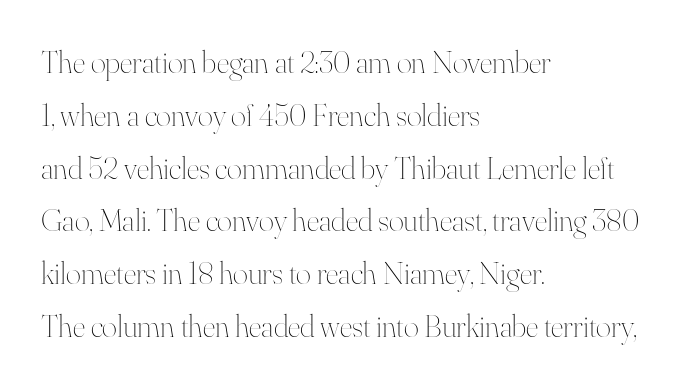
The rendering uses natural spacing where letterforms have individual widths. Tracking here is standard; glyphs follow each other at the usual distance. The typography opts for an upright posture over an oblique one. These lines stack with their left ends in a neat column.
